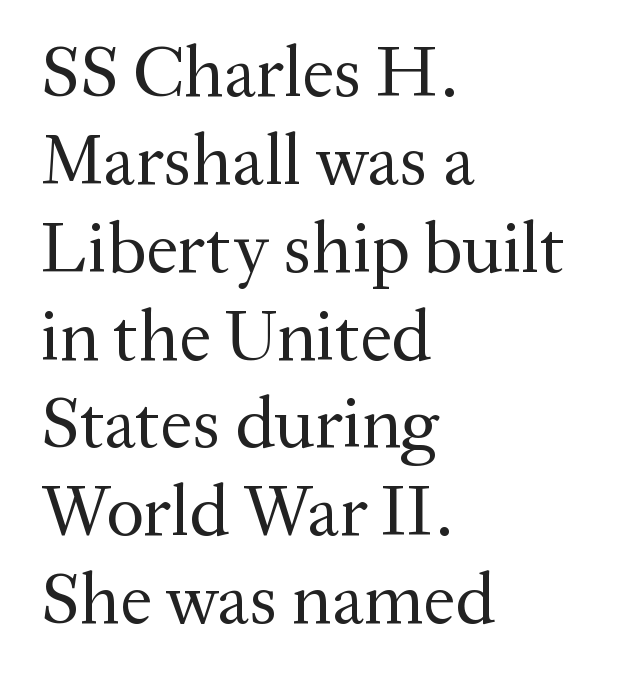
Q: Is the text bold? A: No.
Q: Is the text italic (slanted)? A: No, it is upright.
Q: Is the typeface a serif or a sans-serif typeface? A: Serif.
Q: Is the text underlined? A: No.
Q: How is the paragraph aligned? A: Left-aligned.
Q: Is the spacing between letters normal or unusually wide? A: Normal.
Q: Width (condensed, normal, or wide)? A: Normal.
Q: Stroke contrast? A: Medium.
Q: x-height? A: Medium.
Q: Monospaced? A: No.
